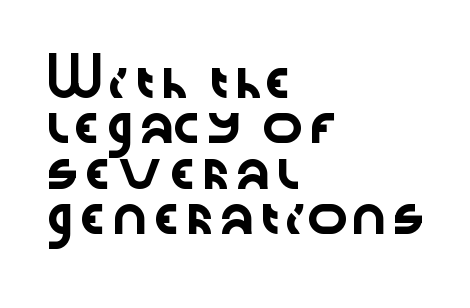
{"serif": "no", "italic": "no", "width": "wide", "stroke_contrast": "low", "x_height": "medium", "monospaced": "no", "underline": "no", "align": "left", "line_spacing": "normal", "line_spacing_ratio": 1.3, "letter_spacing": "normal", "letter_spacing_em": 0.0, "glyph_px": 35}
